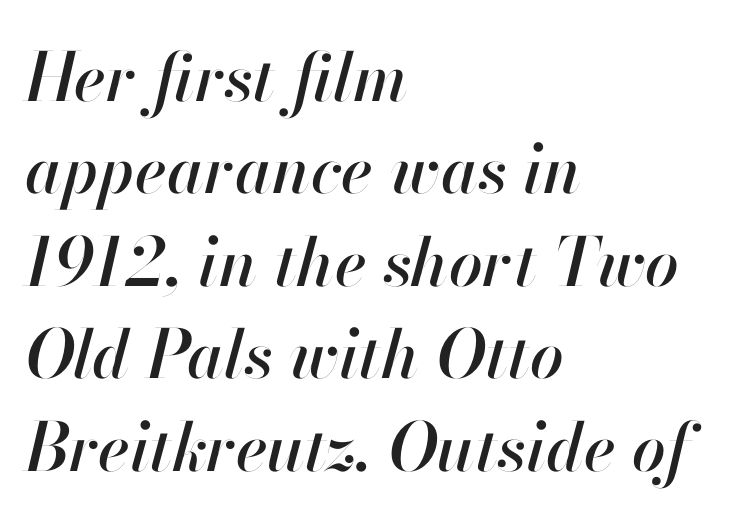
{"italic": "yes", "lean": "right", "slant_degrees": 13, "width": "normal", "stroke_contrast": "high", "x_height": "small", "monospaced": "no", "underline": "no", "align": "left", "line_spacing": "normal", "line_spacing_ratio": 1.38, "letter_spacing": "normal", "letter_spacing_em": 0.0, "glyph_px": 67}
